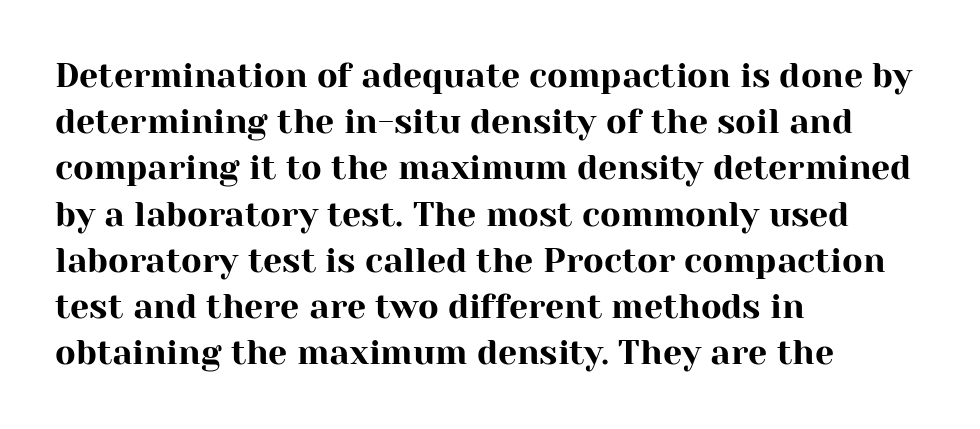
Q: Is the text italic (slanted)? A: No, it is upright.
Q: Is the typeface a serif or a sans-serif typeface? A: Serif.
Q: Is the text underlined? A: No.
Q: How is the paragraph aligned? A: Left-aligned.
Q: Is the spacing between letters normal or unusually wide? A: Normal.
Q: Is the spacing between lines tight, normal or loose? A: Normal.
Q: Width (condensed, normal, or wide)? A: Normal.
Q: Stroke contrast? A: High.
Q: x-height? A: Medium.
Q: Monospaced? A: No.
